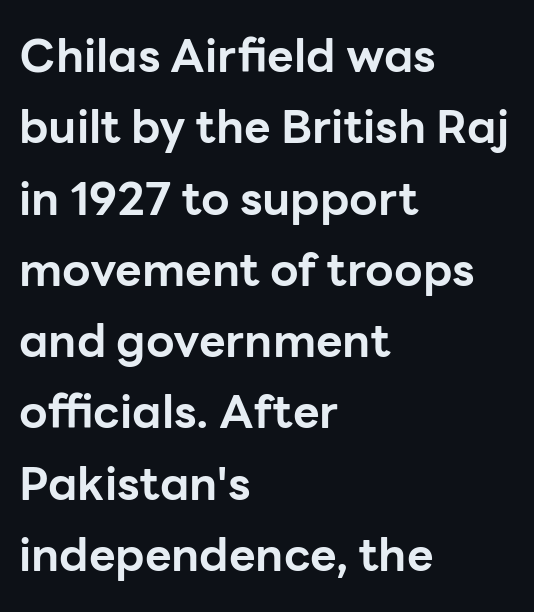
Q: Is the text bold? A: Yes.
Q: Is the text italic (slanted)? A: No, it is upright.
Q: Is the typeface a serif or a sans-serif typeface? A: Sans-serif.
Q: Is the text underlined? A: No.
Q: How is the paragraph aligned? A: Left-aligned.
Q: Is the spacing between letters normal or unusually wide? A: Normal.
Q: Is the spacing between lines tight, normal or loose? A: Normal.
Q: Width (condensed, normal, or wide)? A: Normal.
Q: Stroke contrast? A: Low.
Q: x-height? A: Medium.
Q: Monospaced? A: No.
